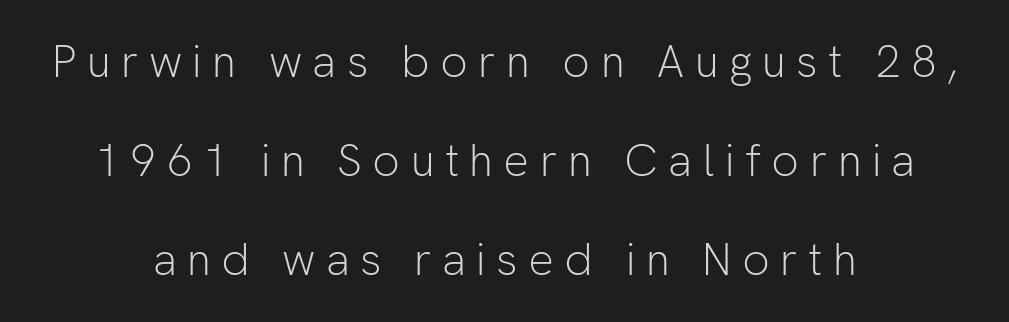
{"serif": "no", "italic": "no", "bold": "no", "weight": "light", "width": "normal", "stroke_contrast": "low", "x_height": "medium", "monospaced": "no", "underline": "no", "align": "center", "line_spacing": "loose", "line_spacing_ratio": 2.2, "letter_spacing": "wide", "letter_spacing_em": 0.23, "glyph_px": 45}
